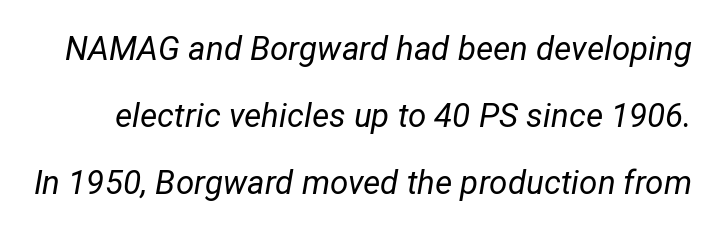
The passage shown has conventional tracking throughout. The weight would be labelled regular, book, light, or lighter still. Decoration check: the copy has no underline. These lines are rendered in a variable-pitch font. Style check: oblique. The line-height multiplier appears high, well above default.
